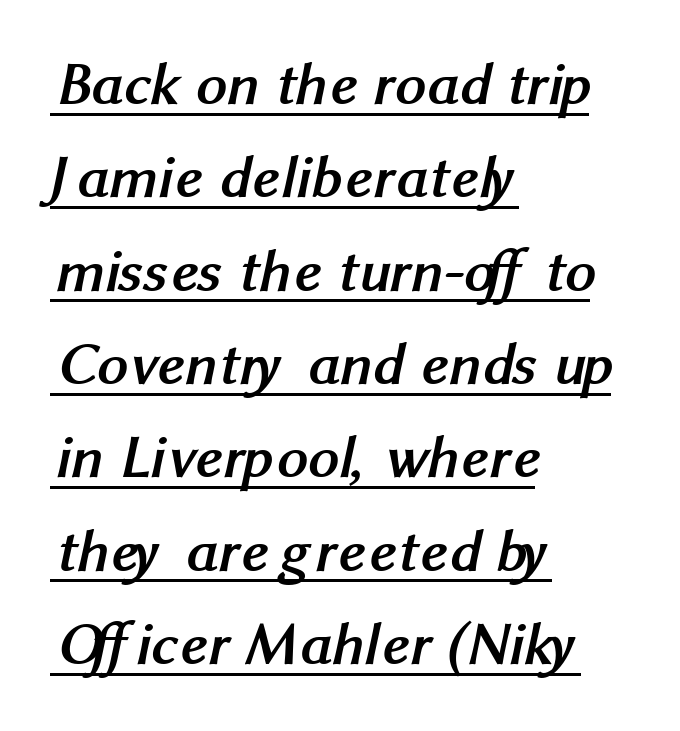
Bold? Absolutely — the strokes are thick and heavy. Students, observe: this is what conventionally led text looks like. The letters carry no serifs — their stems end cleanly without finishing strokes. This is underlined copy, the kind a proofreader might mark for attention.
